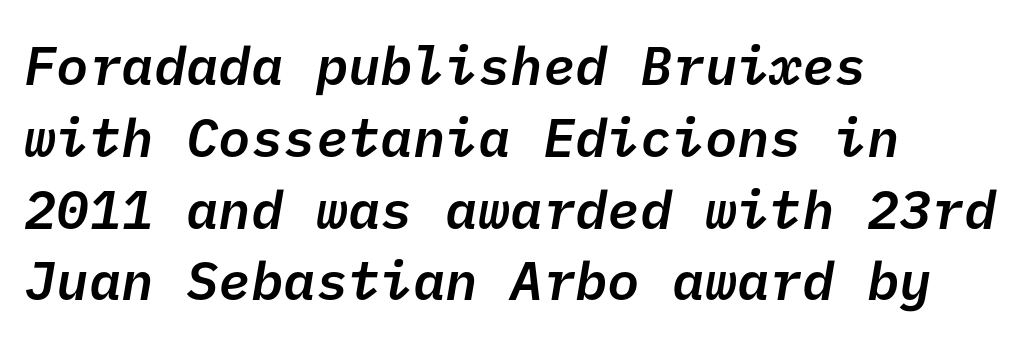
Q: Is the text bold? A: Semi-bold.
Q: Is the typeface a serif or a sans-serif typeface? A: Sans-serif.
Q: Is the text underlined? A: No.
Q: How is the paragraph aligned? A: Left-aligned.
Q: Is the spacing between letters normal or unusually wide? A: Normal.
Q: Is the spacing between lines tight, normal or loose? A: Normal.
Q: Width (condensed, normal, or wide)? A: Normal.
Q: Stroke contrast? A: Low.
Q: x-height? A: Medium.
